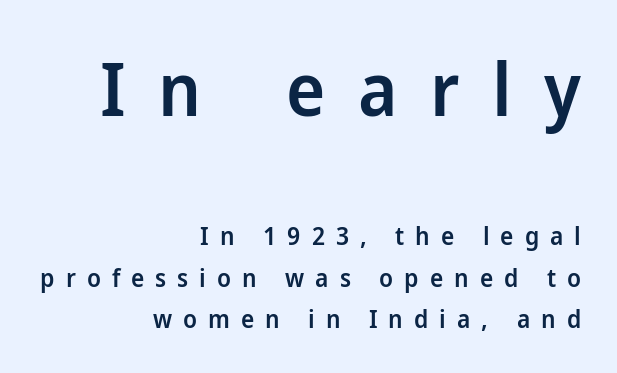
Do the characters align in a grid? No, the font is proportional. The first block has been scaled up relative to the second. Set as a demibold, roughly 600 on the weight scale. Leading matches the norm, producing a regular column. Caption: multi-line text, flush right, ragged left. Short note: letters widely spaced.
